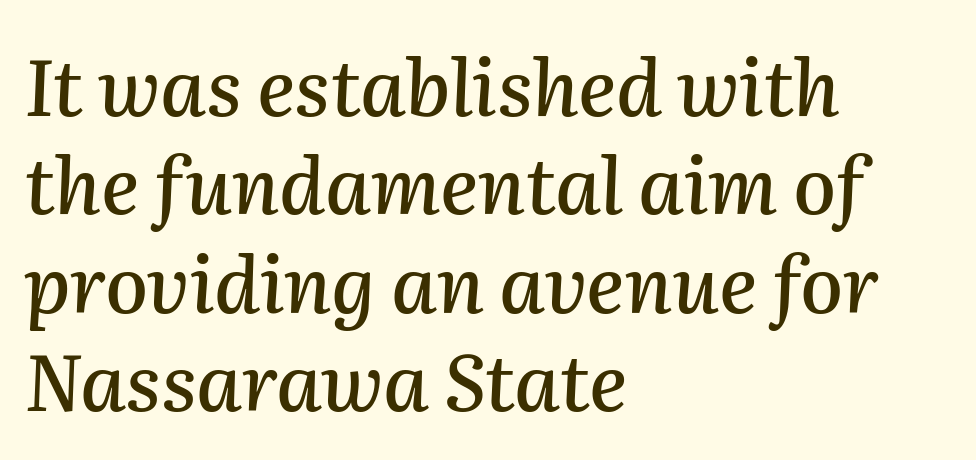
{"italic": "yes", "lean": "right", "slant_degrees": 2, "width": "normal", "stroke_contrast": "medium", "x_height": "medium", "monospaced": "no", "underline": "no", "align": "left", "line_spacing": "normal", "line_spacing_ratio": 1.26, "letter_spacing": "normal", "letter_spacing_em": 0.0, "glyph_px": 78}
